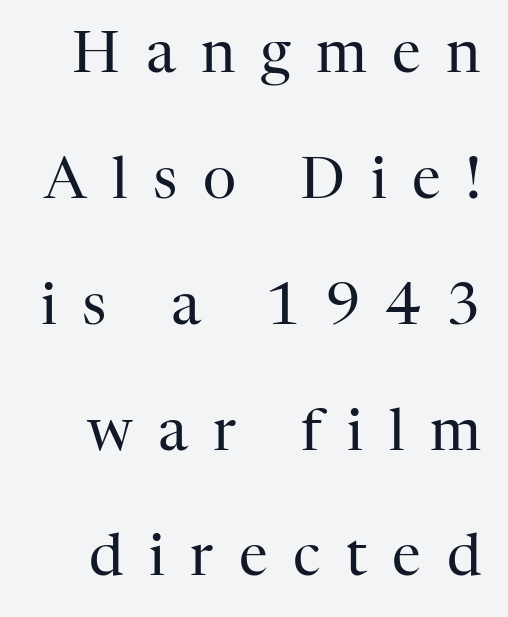
Q: Is the text bold? A: No.
Q: Is the text italic (slanted)? A: No, it is upright.
Q: Is the typeface a serif or a sans-serif typeface? A: Serif.
Q: Is the text underlined? A: No.
Q: Is the spacing between letters normal or unusually wide? A: Unusually wide.
Q: Is the spacing between lines tight, normal or loose? A: Loose.
Q: Width (condensed, normal, or wide)? A: Normal.
Q: Stroke contrast? A: High.
Q: x-height? A: Medium.
Q: Monospaced? A: No.
